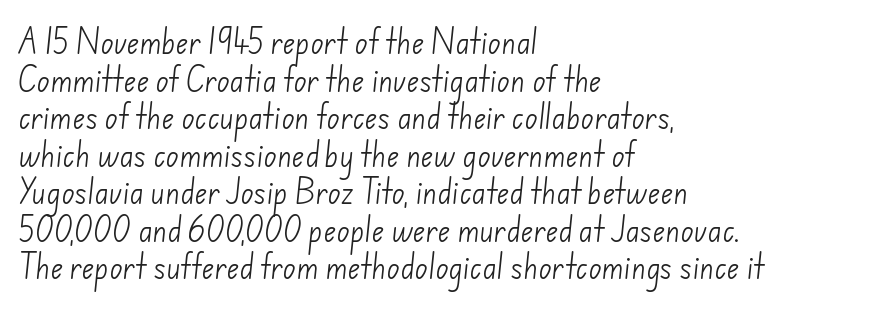
The image shows 27 px text type; set left-aligned, normal line spacing (1.39x), normal letter spacing, not underlined.
